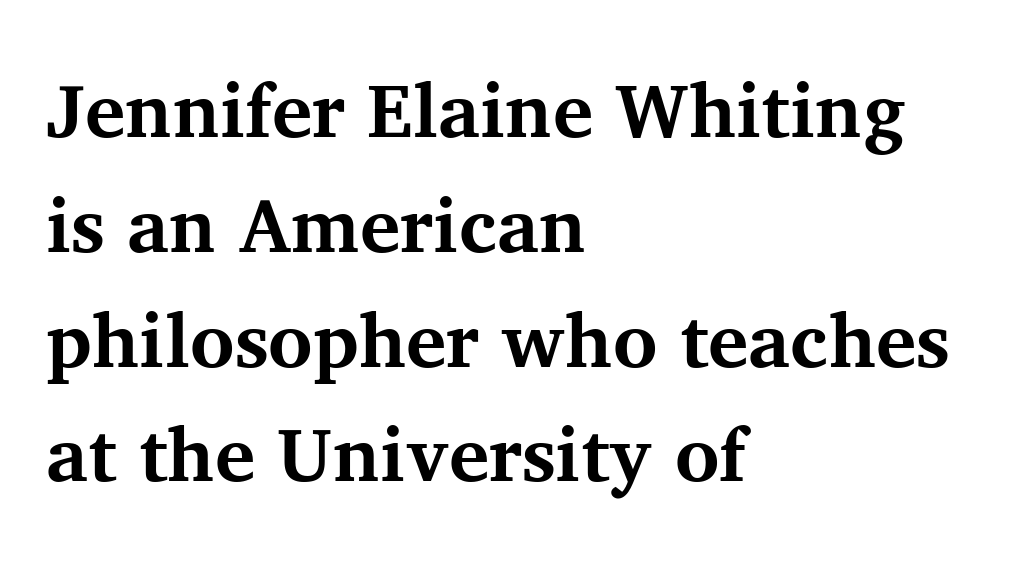
{"serif": "yes", "italic": "no", "bold": "yes", "weight": "bold", "width": "normal", "stroke_contrast": "medium", "x_height": "medium", "monospaced": "no", "underline": "no", "align": "left", "line_spacing": "normal", "line_spacing_ratio": 1.51, "letter_spacing": "normal", "letter_spacing_em": 0.0, "glyph_px": 76}
